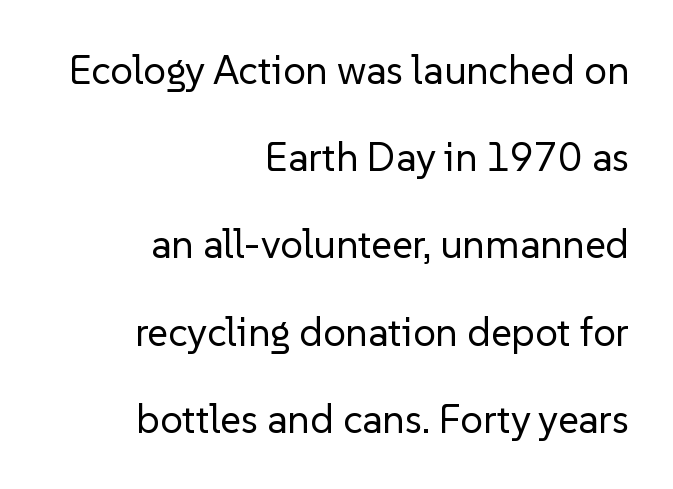
{"serif": "no", "italic": "no", "bold": "no", "weight": "regular", "width": "normal", "stroke_contrast": "low", "x_height": "medium", "monospaced": "no", "underline": "no", "align": "right", "line_spacing": "loose", "line_spacing_ratio": 2.18, "letter_spacing": "normal", "letter_spacing_em": 0.0, "glyph_px": 40}
